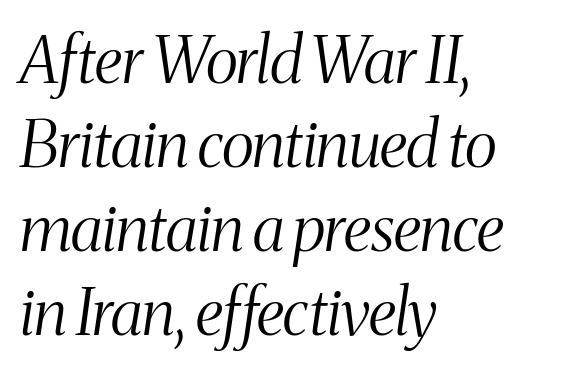
This rendering uses left alignment, leaving the right contour irregular. Regarding leading, the lines here are spaced in the standard way. Glyph-to-glyph distance matches everyday printed text. This is serif lettering, the kind often seen in printed books.
